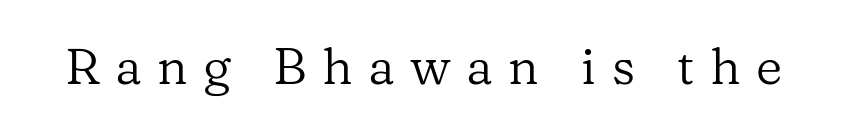
Clear beneath every line of the passage. A typesetter would call this proportional, since set widths differ per character. Look at the tracking — it's clearly loosened, letters drifting apart. The weight would be labelled regular, book, light, or lighter still.
